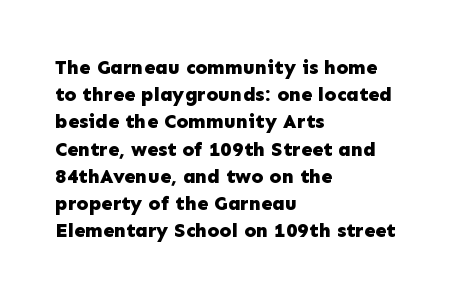
Vertical strokes here are truly vertical. Line spacing here is normal. The rendering anchors every line to the left-hand side. Short note: letters normally spaced. Has an underline been added? It has not. The sample has been set heavy, in full bold.
